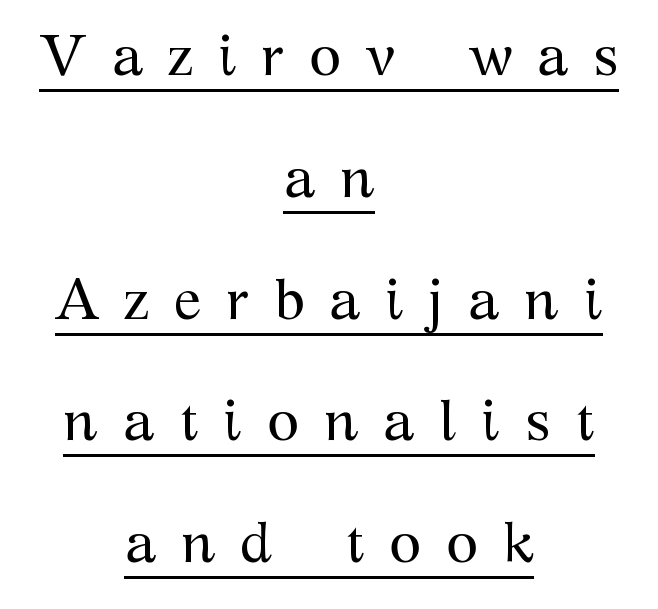
The image shows 58 px regular-weight serif type, upright; set centered, loose line spacing (2.1x), unusually wide letter spacing (+0.43 em), underlined; medium stroke contrast and a medium x-height.
